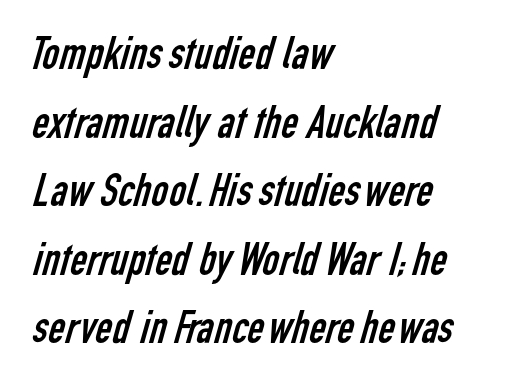
Q: Is the text bold? A: No.
Q: Is the typeface a serif or a sans-serif typeface? A: Sans-serif.
Q: Is the text underlined? A: No.
Q: How is the paragraph aligned? A: Left-aligned.
Q: Is the spacing between letters normal or unusually wide? A: Normal.
Q: Is the spacing between lines tight, normal or loose? A: Normal.
Q: Width (condensed, normal, or wide)? A: Condensed.
Q: Stroke contrast? A: Low.
Q: x-height? A: Medium.
Q: Monospaced? A: No.
